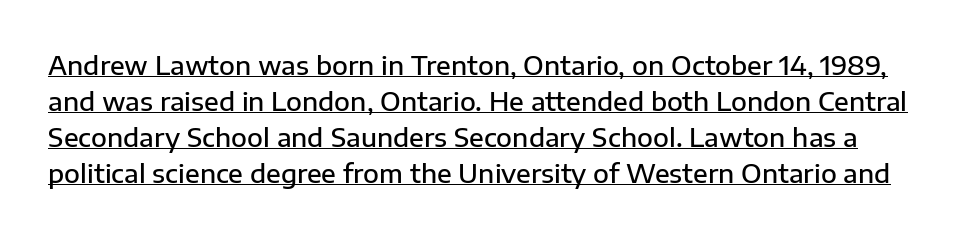
The image shows 26 px text type, upright; set normal line spacing (1.39x), normal letter spacing, underlined.
